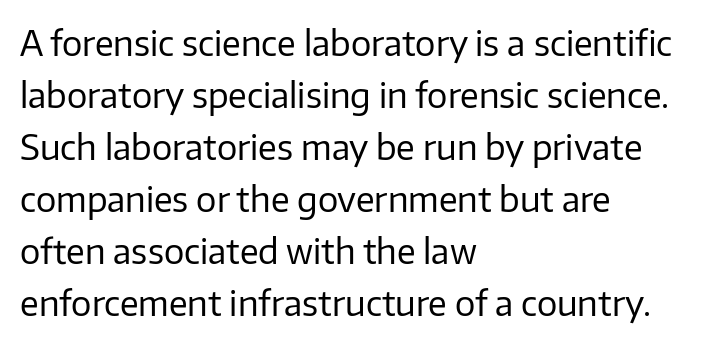
Check where the strokes stop: nothing finishes them off — pure sans. Typeset ragged right — the left edge is the straight one. The weight would be labelled regular, book, light, or lighter still. The passage shown is typed in a proportional face where columns would drift. Posture: upright roman.
